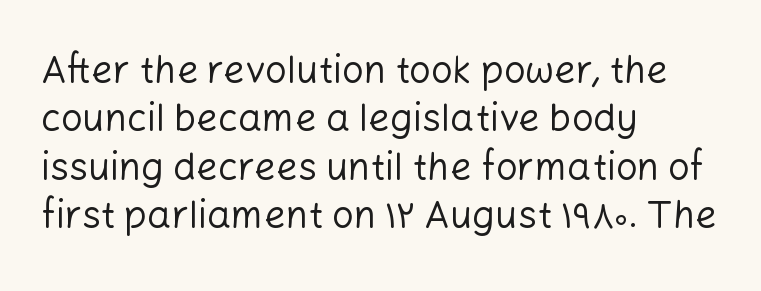
The lines in this sample share a left origin and differ only in where they stop. Counters stay open thanks to moderate or lighter strokes. Examine the stroke ends and you'll find no serifs. Caption: standard tracking, unaltered. The space beneath each line is pristine and unruled.
